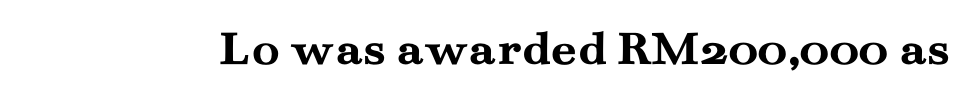
{"serif": "yes", "italic": "no", "bold": "yes", "weight": "semibold", "width": "wide", "stroke_contrast": "medium", "x_height": "small", "monospaced": "no", "underline": "no", "letter_spacing": "normal", "letter_spacing_em": 0.0, "glyph_px": 51}
